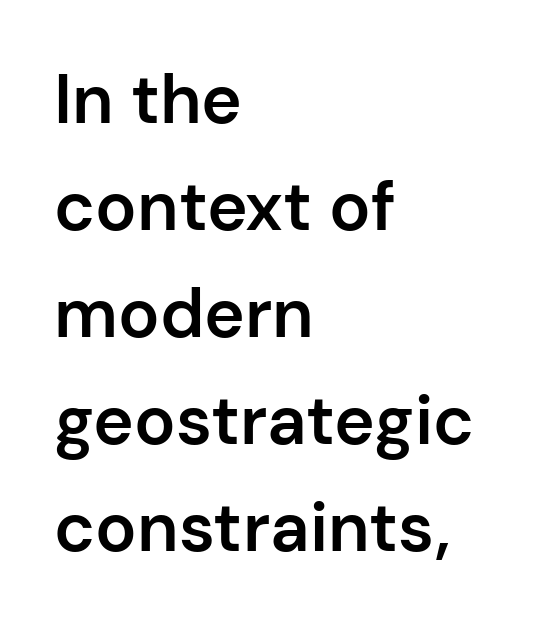
The rows are spaced the way most documents space them. Underlining? Definitely not there. Varying glyph widths throughout — classic text-font behaviour. Regarding serifs, this sample does without them. Every stem runs plumb, perpendicular to the baseline.
